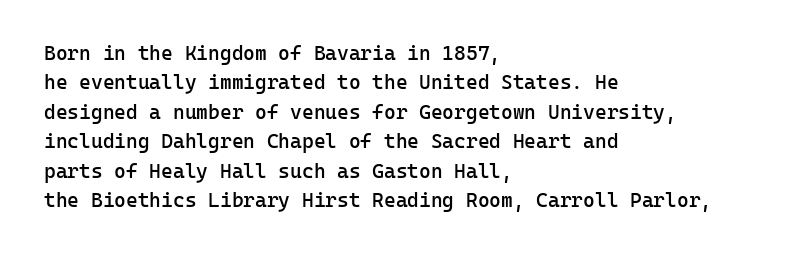
A bare baseline throughout the passage. Vertically, the passage feels balanced, rows spaced as you'd expect. Horizontal alignment here is leftward, the default for most running prose. Is the type bold? Partly — it's a semibold, heavier than regular but not fully bold.
